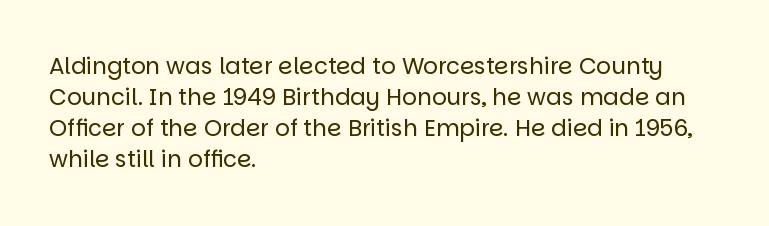
{"italic": "no", "bold": "no", "underline": "no", "align": "left", "line_spacing": "normal", "line_spacing_ratio": 1.35, "letter_spacing": "normal", "letter_spacing_em": 0.0, "glyph_px": 23}
